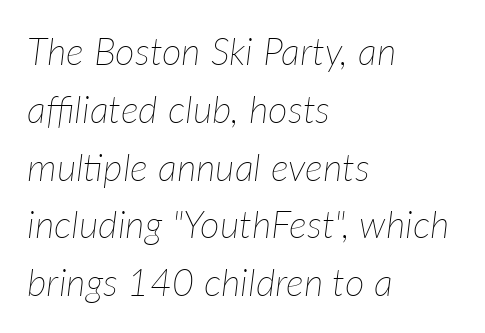
This sample is left-justified, so line endings fall wherever the words run out. Clear beneath every line of the passage. Tracking value appears to be zero — textbook default spacing. A typesetter would call this proportional, since set widths differ per character. Rendered with sloped, italic letterforms. Ink coverage per letter is moderate at most.
